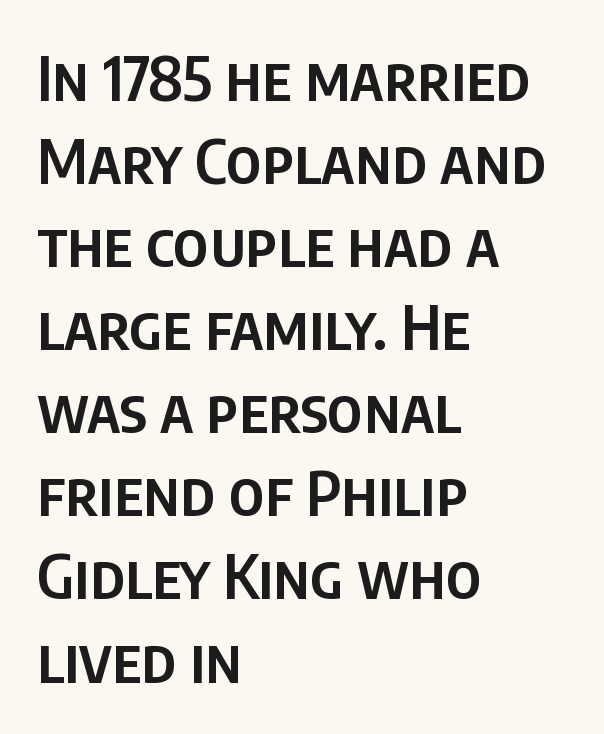
{"serif": "no", "italic": "no", "bold": "semi", "weight": "semibold", "width": "condensed", "stroke_contrast": "low", "x_height": "large", "monospaced": "no", "underline": "no", "align": "left", "line_spacing": "normal", "line_spacing_ratio": 1.34, "letter_spacing": "normal", "letter_spacing_em": 0.0, "glyph_px": 62}
